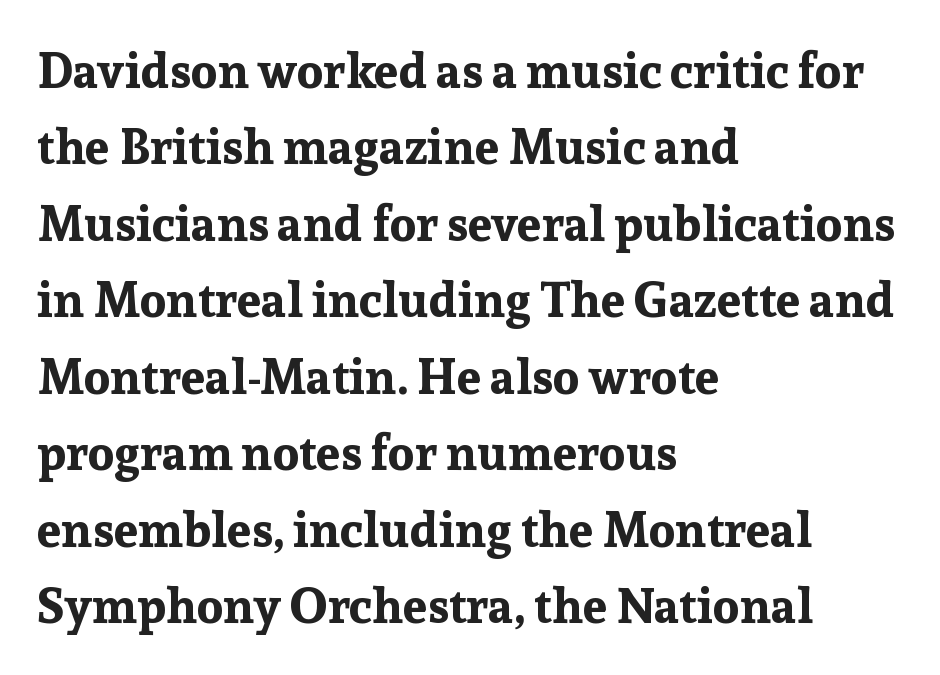
Is this a fixed-width face? No — the glyphs have proportional, varying widths. Posture: vertical. How heavy is the stroke? Heavy — this is a bold. The letters carry serifs — small finishing strokes at the ends of their stems. Vertical spacing — default. This rendering features lettering with no underline.
